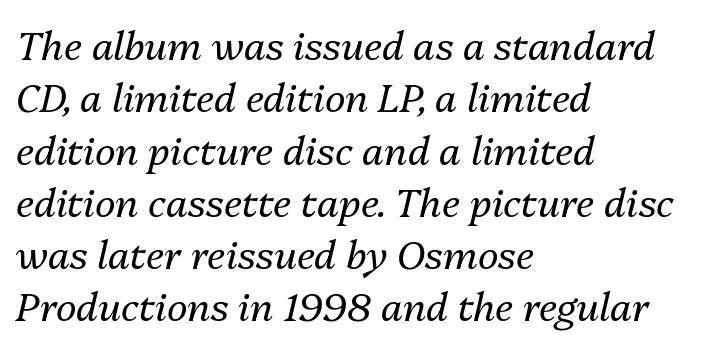
The image shows 39 px regular-weight type, italic (leaning right); set left-aligned, normal line spacing (1.34x), normal letter spacing, not underlined; medium stroke contrast and a medium x-height.
